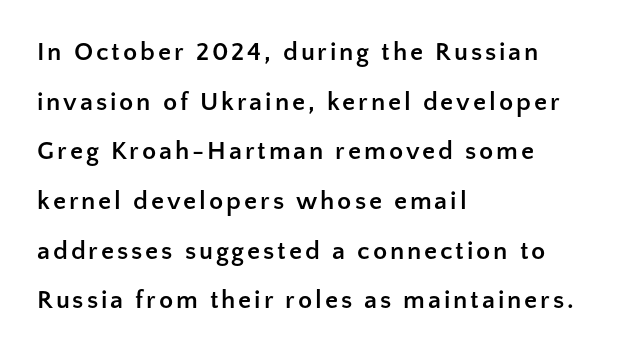
The image shows 26 px bold type, upright; set left-aligned, loose line spacing (1.91x), not underlined.
